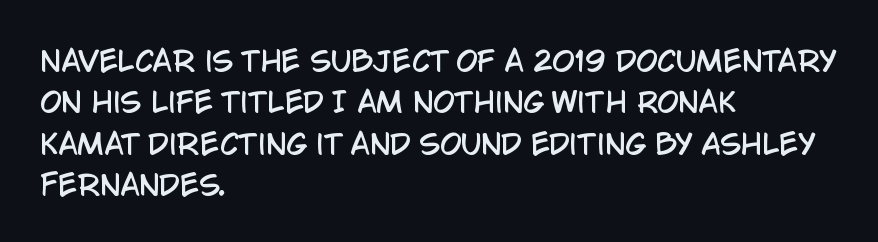
The strip under each line holds only bare page. The paragraph has a hard left edge and a soft right edge. In terms of posture, this sample is upright. The letters advance in unequal steps, a hallmark of proportional type. Is there much room between lines? A standard amount, neither cramped nor airy.
